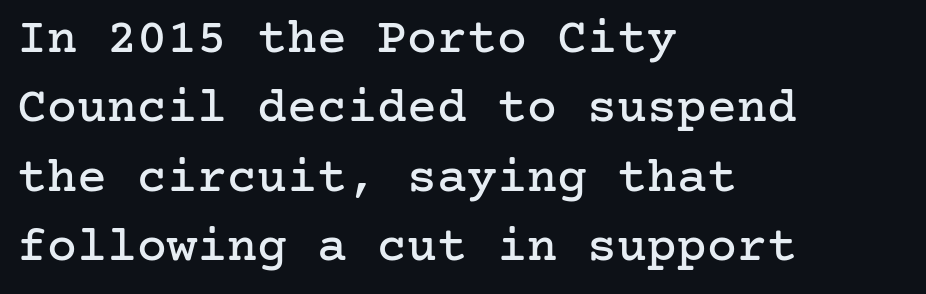
The space between consecutive lines is moderate. One-word summary of the alignment: left. Underline: absent. Letterform terminals end in serifs throughout the passage. Ordinary non-slanted type is in use. The letters sit at their default tracking, neither squeezed nor spread.
